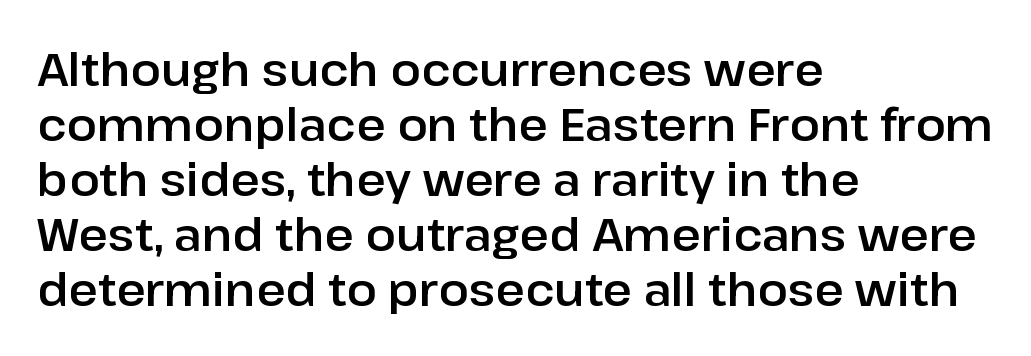
{"serif": "no", "italic": "no", "width": "normal", "stroke_contrast": "low", "x_height": "medium", "monospaced": "no", "underline": "no", "align": "left", "line_spacing_ratio": 1.22, "letter_spacing": "normal", "letter_spacing_em": 0.0, "glyph_px": 45}
